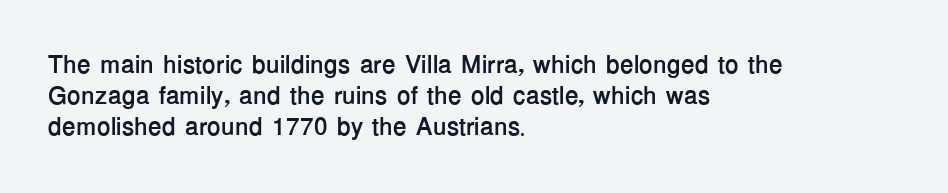
The image shows 25 px bold type, upright; set left-aligned, line spacing 1.24x, normal letter spacing, not underlined.
